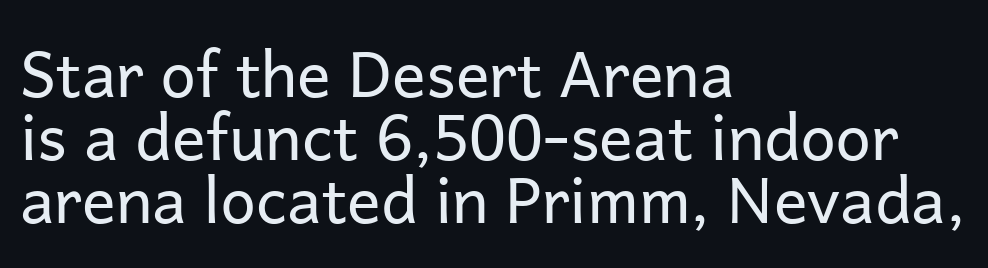
{"serif": "no", "italic": "no", "bold": "no", "weight": "regular", "width": "normal", "stroke_contrast": "low", "x_height": "medium", "monospaced": "no", "underline": "no", "align": "left", "line_spacing": "tight", "line_spacing_ratio": 1.0, "letter_spacing": "normal", "letter_spacing_em": 0.0, "glyph_px": 63}
